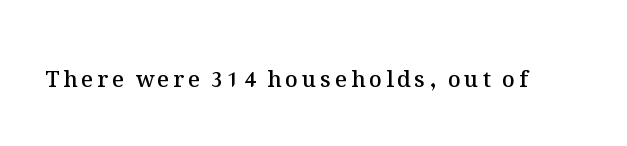
Q: Is the text bold? A: Semi-bold.
Q: Is the text italic (slanted)? A: No, it is upright.
Q: Is the text underlined? A: No.
